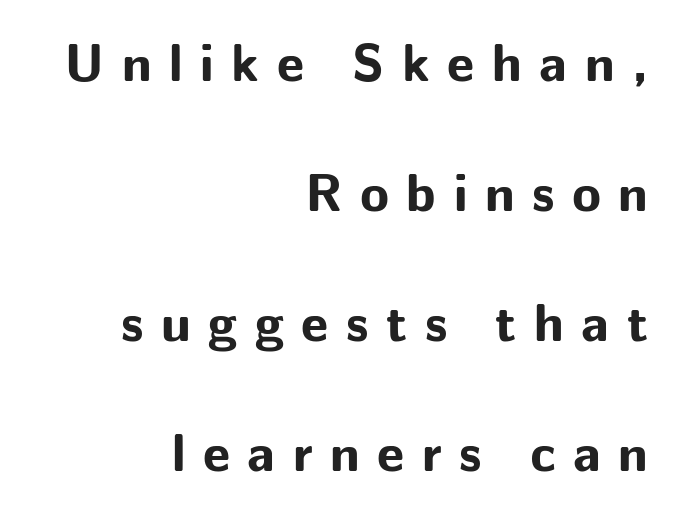
{"serif": "no", "italic": "no", "bold": "yes", "weight": "bold", "width": "normal", "stroke_contrast": "low", "x_height": "medium", "monospaced": "no", "underline": "no", "align": "right", "line_spacing": "loose", "line_spacing_ratio": 2.45, "letter_spacing": "wide", "letter_spacing_em": 0.33, "glyph_px": 53}
